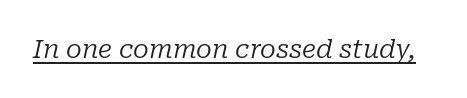
Q: Is the text bold? A: No.
Q: Is the text italic (slanted)? A: Yes, it leans right by about 10 degrees.
Q: Is the text underlined? A: Yes.
Q: Is the spacing between letters normal or unusually wide? A: Normal.
